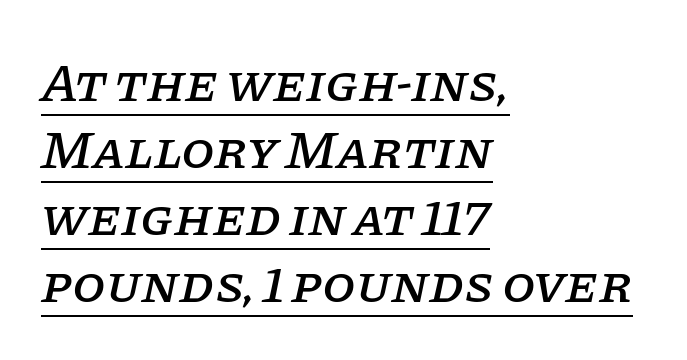
Q: Is the text italic (slanted)? A: Yes, it leans right by about 11 degrees.
Q: Is the typeface a serif or a sans-serif typeface? A: Serif.
Q: Is the text underlined? A: Yes.
Q: How is the paragraph aligned? A: Left-aligned.
Q: Is the spacing between letters normal or unusually wide? A: Normal.
Q: Width (condensed, normal, or wide)? A: Normal.
Q: Stroke contrast? A: Low.
Q: x-height? A: Large.
Q: Monospaced? A: No.
